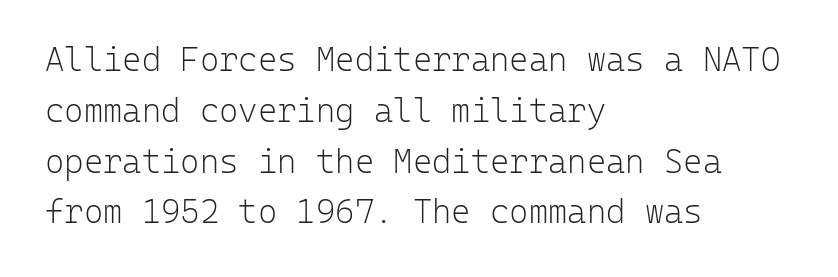
Does the lettering tilt? It doesn't — this is upright. How would I describe the line gaps? Plain and ordinary. Check under the words: just untouched page. Caption: multi-line text, flush left, ragged right. The tracking reads as untouched default to a designer's eye.
